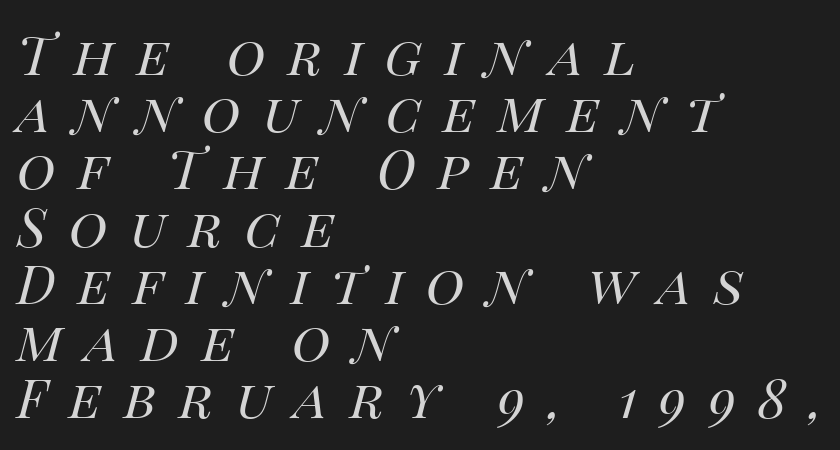
{"italic": "yes", "lean": "right", "slant_degrees": 14, "bold": "no", "weight": "regular", "width": "normal", "stroke_contrast": "high", "x_height": "large", "monospaced": "no", "underline": "no", "align": "left", "line_spacing": "tight", "line_spacing_ratio": 1.08, "letter_spacing": "wide", "letter_spacing_em": 0.42, "glyph_px": 53}
